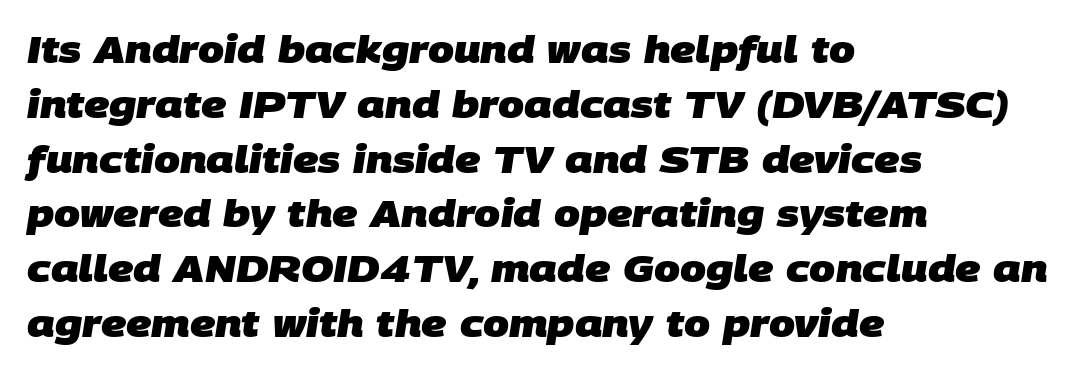
Q: Is the text bold? A: Yes.
Q: Is the typeface a serif or a sans-serif typeface? A: Sans-serif.
Q: Is the text underlined? A: No.
Q: How is the paragraph aligned? A: Left-aligned.
Q: Is the spacing between letters normal or unusually wide? A: Normal.
Q: Is the spacing between lines tight, normal or loose? A: Normal.
Q: Width (condensed, normal, or wide)? A: Normal.
Q: Stroke contrast? A: Low.
Q: x-height? A: Large.
Q: Monospaced? A: No.
